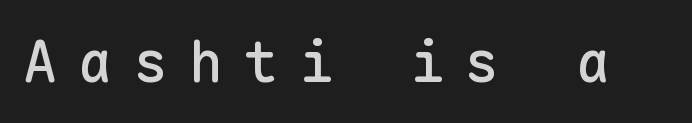
The rendering uses typewriter-style spacing with identical character cells. Characters follow at a spacing far wider than the type designer built in. Anything drawn beneath the words? Only blank space. Nope, no serifs anywhere on these letters. Do the letters lean? They stand straight.
